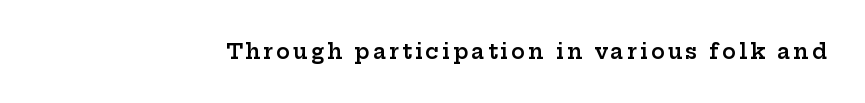
Its strokes are somewhat broadened, the hallmark of semibold type. The lettering holds an erect, upright posture throughout. The zone under the glyphs is completely vacant.
